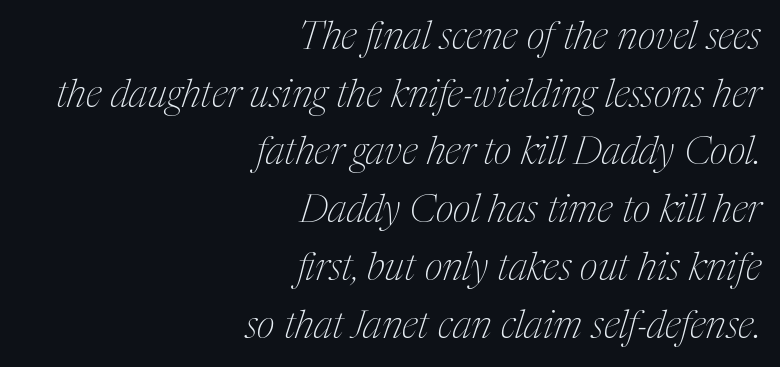
Regular leading. Each row of text sits above clean, open space. Which margin do the lines hug? The right one — the left edge is uneven. The rendering shows small feet on the letterforms — a serif design. This sample has the flowing, uneven cadence of proportional lettering. Rendered with sloped, italic letterforms.
